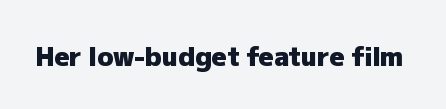
Only glyphs here, with clear space below each row. Rendered with straight, roman letterforms. The glyphs have the mass of a bold cut. Observe the ordinary spacing: letters are neighbours, not strangers.
